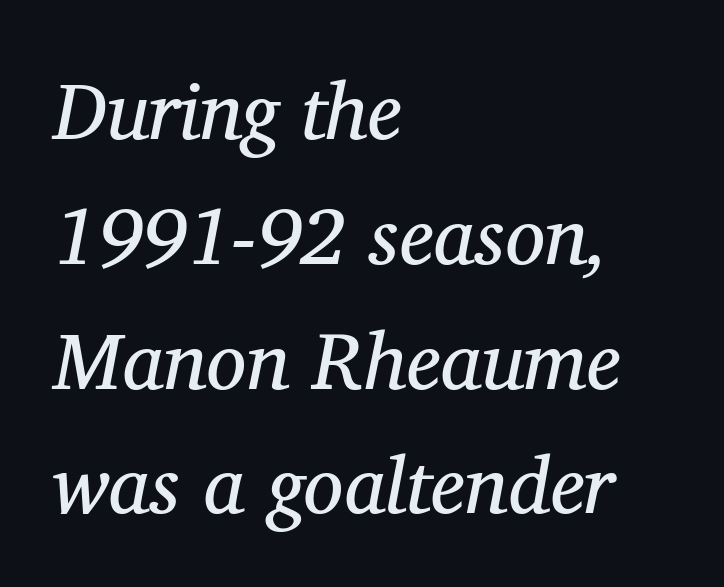
Q: Is the text bold? A: No.
Q: Is the text italic (slanted)? A: Yes, it leans right by about 11 degrees.
Q: Is the typeface a serif or a sans-serif typeface? A: Serif.
Q: Is the text underlined? A: No.
Q: How is the paragraph aligned? A: Left-aligned.
Q: Is the spacing between letters normal or unusually wide? A: Normal.
Q: Is the spacing between lines tight, normal or loose? A: Normal.
Q: Width (condensed, normal, or wide)? A: Normal.
Q: Stroke contrast? A: Medium.
Q: x-height? A: Medium.
Q: Monospaced? A: No.
